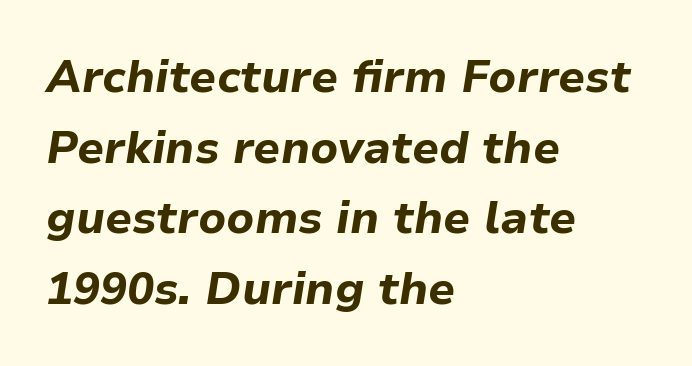
The image shows 45 px bold type, italic (leaning right); set left-aligned, normal line spacing (1.57x), normal letter spacing, not underlined; low stroke contrast and a medium x-height.
